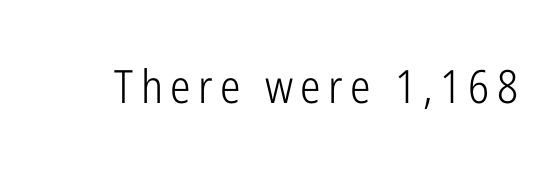
{"serif": "no", "italic": "no", "bold": "no", "weight": "light", "width": "condensed", "stroke_contrast": "low", "x_height": "medium", "monospaced": "no", "underline": "no", "glyph_px": 46}
